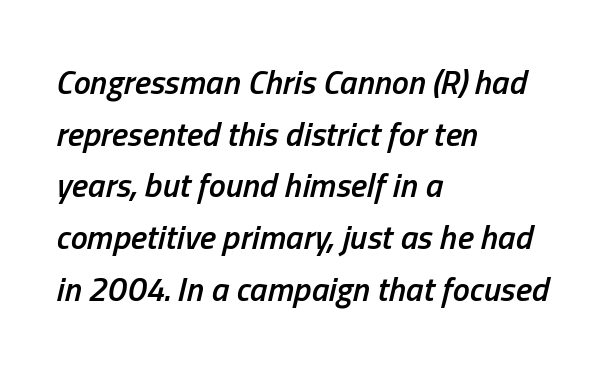
Q: Is the text bold? A: Semi-bold.
Q: Is the text italic (slanted)? A: Yes, it leans right by about 13 degrees.
Q: Is the text underlined? A: No.
Q: How is the paragraph aligned? A: Left-aligned.
Q: Is the spacing between letters normal or unusually wide? A: Normal.
Q: Is the spacing between lines tight, normal or loose? A: Normal.
Q: Width (condensed, normal, or wide)? A: Condensed.
Q: Stroke contrast? A: Low.
Q: x-height? A: Medium.
Q: Monospaced? A: No.
